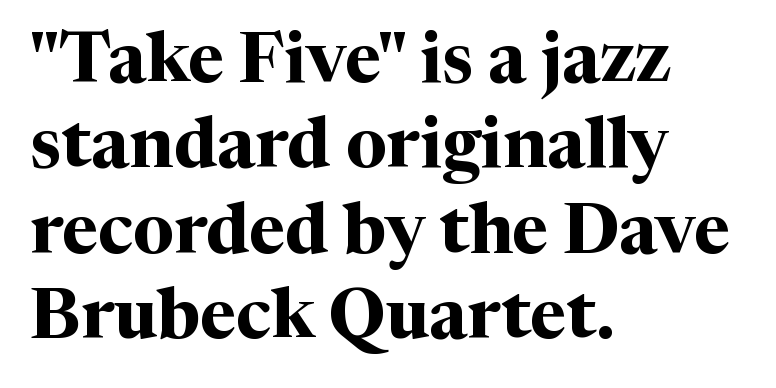
{"serif": "yes", "italic": "no", "bold": "yes", "weight": "bold", "width": "normal", "stroke_contrast": "medium", "x_height": "medium", "monospaced": "no", "underline": "no", "align": "left", "line_spacing_ratio": 1.22, "letter_spacing": "normal", "letter_spacing_em": 0.0, "glyph_px": 70}
